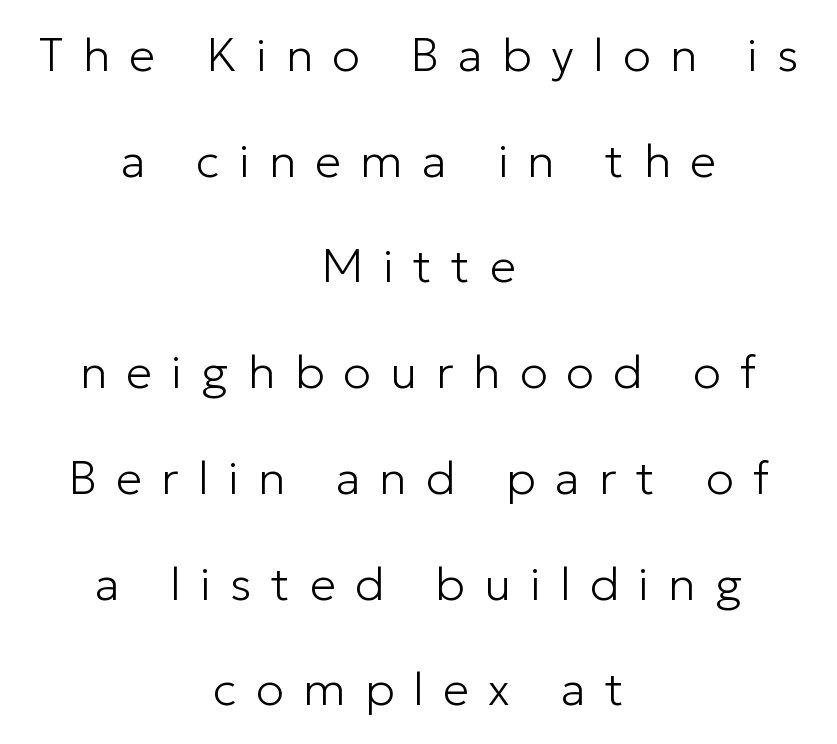
A typesetter would call this heavily tracked-out type. The letters carry no serifs — their stems end cleanly without finishing strokes. Looks like regular typesetting: each glyph gets only the width it needs. In CSS terms this would be text-align: center. Each stroke keeps to a modest, everyday thickness or less.
